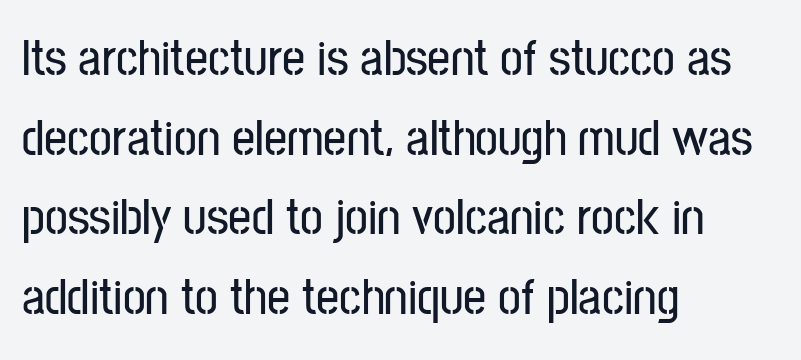
Q: Is the text italic (slanted)? A: No, it is upright.
Q: Is the typeface a serif or a sans-serif typeface? A: Sans-serif.
Q: Is the text underlined? A: No.
Q: How is the paragraph aligned? A: Left-aligned.
Q: Is the spacing between letters normal or unusually wide? A: Normal.
Q: Is the spacing between lines tight, normal or loose? A: Normal.
Q: Width (condensed, normal, or wide)? A: Condensed.
Q: Stroke contrast? A: Low.
Q: x-height? A: Medium.
Q: Monospaced? A: No.
